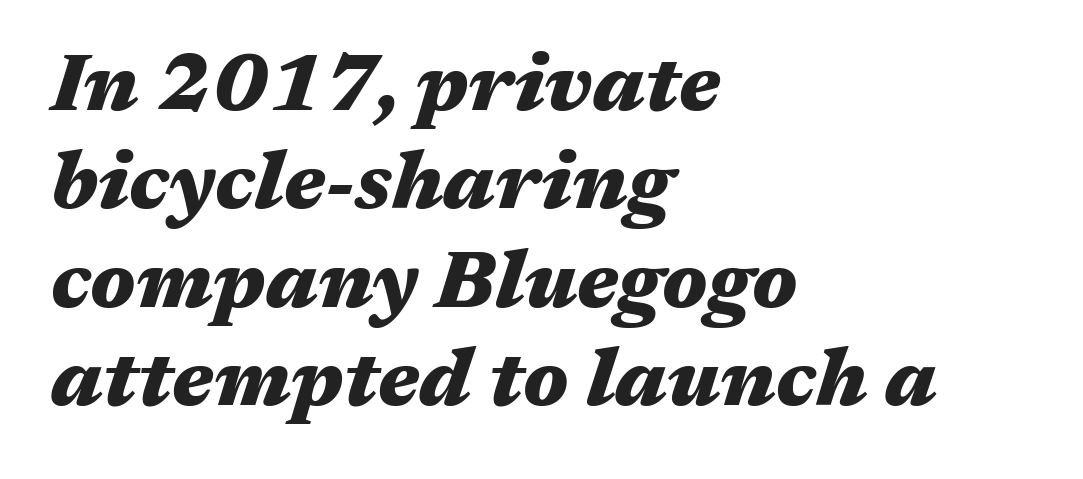
{"italic": "yes", "lean": "right", "slant_degrees": 17, "bold": "yes", "weight": "heavy", "width": "wide", "stroke_contrast": "medium", "x_height": "medium", "monospaced": "no", "underline": "no", "align": "left", "line_spacing_ratio": 1.23, "letter_spacing": "normal", "letter_spacing_em": 0.0, "glyph_px": 80}
